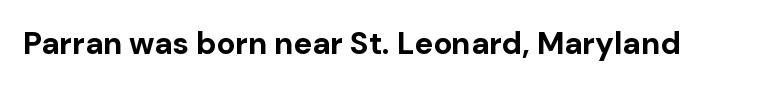
The image shows 31 px bold sans-serif type, upright; set normal letter spacing, not underlined; low stroke contrast and a medium x-height.
